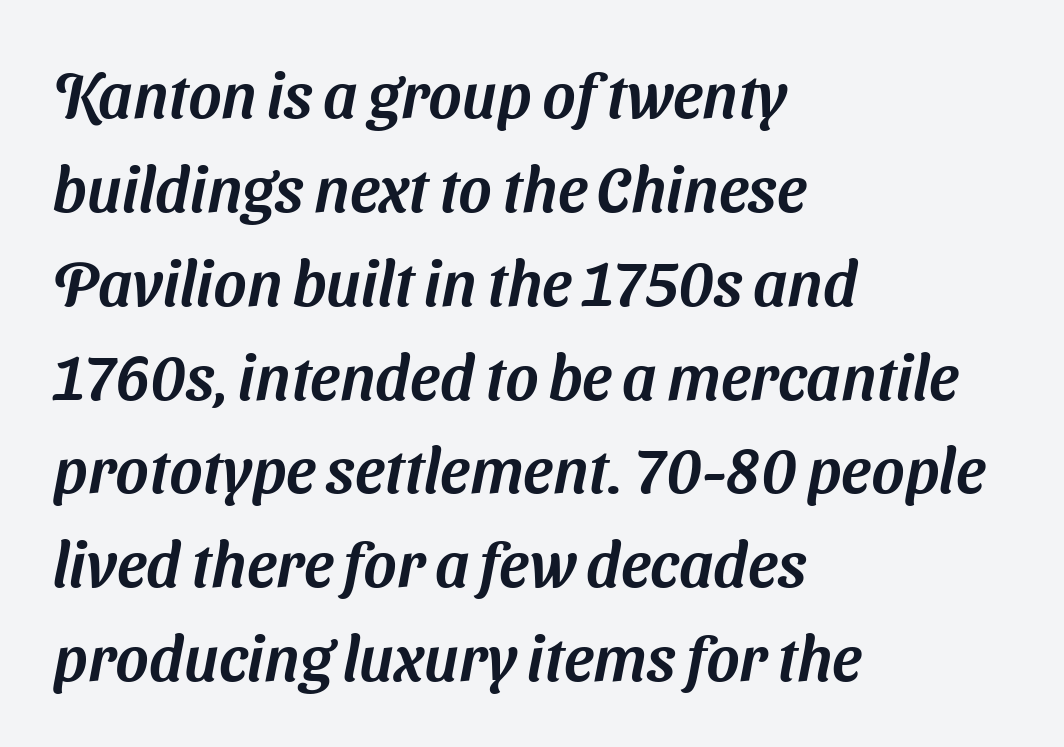
Does the leading feel generous? No, just average. Spacing between characters is what you'd get straight out of the box. Compared with a centered layout, this one pins lines to the left instead. This rendering features lettering with no underline. No feet cap the strokes, marking this as sans-serif type. Spacing verdict: proportional, widths tailored to each character.
